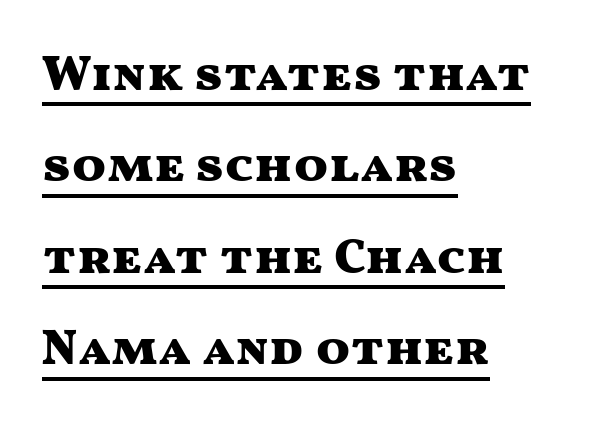
Pretty heavy lettering here — definitely bold. What kind of face is this? One without serifs — a sans. This rendering features underlined lettering. A student would call this left alignment; a typographer would say flush left, rag right. Posture: vertical. This sample uses plain, unmodified letter spacing.
